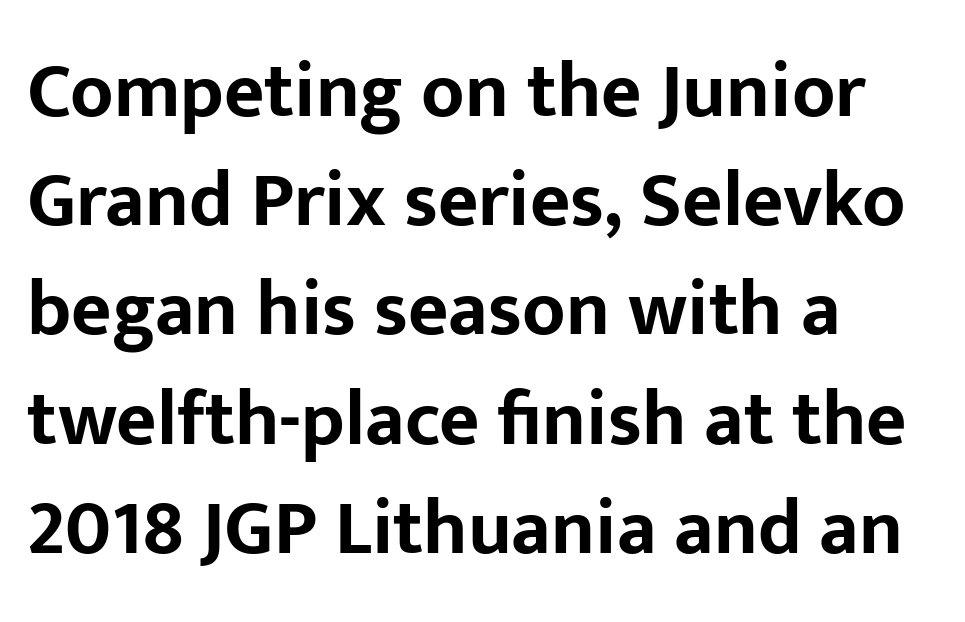
Q: Is the text bold? A: Yes.
Q: Is the text italic (slanted)? A: No, it is upright.
Q: Is the typeface a serif or a sans-serif typeface? A: Sans-serif.
Q: Is the text underlined? A: No.
Q: How is the paragraph aligned? A: Left-aligned.
Q: Is the spacing between letters normal or unusually wide? A: Normal.
Q: Is the spacing between lines tight, normal or loose? A: Normal.
Q: Width (condensed, normal, or wide)? A: Normal.
Q: Stroke contrast? A: Low.
Q: x-height? A: Medium.
Q: Monospaced? A: No.
